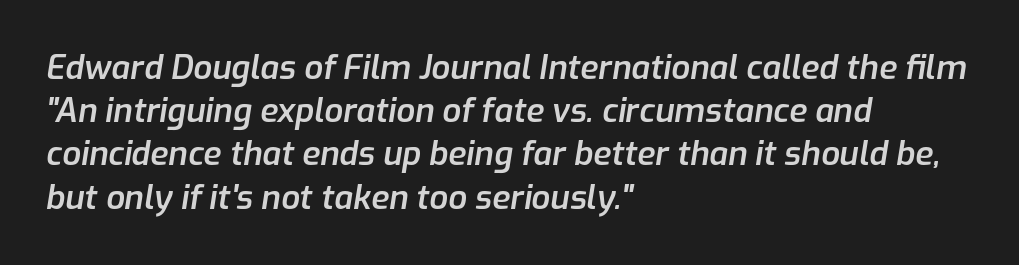
{"italic": "yes", "lean": "right", "slant_degrees": 9, "bold": "semi", "weight": "semibold", "width": "normal", "stroke_contrast": "low", "x_height": "medium", "monospaced": "no", "underline": "no", "align": "left", "line_spacing": "normal", "line_spacing_ratio": 1.31, "letter_spacing": "normal", "letter_spacing_em": 0.0, "glyph_px": 33}
